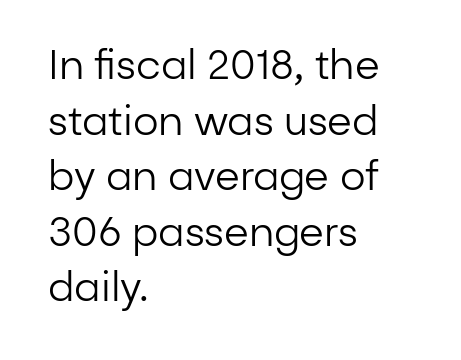
The image shows 40 px regular-weight sans-serif type, upright; set left-aligned, normal line spacing (1.39x), normal letter spacing, not underlined; low stroke contrast and a medium x-height.
